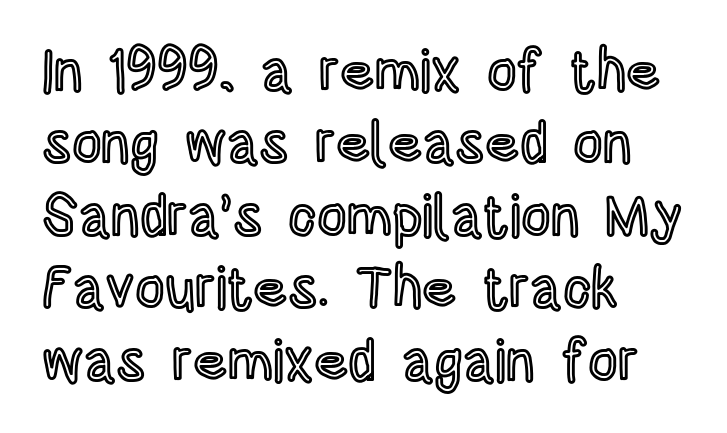
{"italic": "no", "width": "condensed", "x_height": "large", "monospaced": "no", "underline": "no", "align": "left", "line_spacing": "normal", "line_spacing_ratio": 1.25, "letter_spacing": "normal", "letter_spacing_em": 0.0, "glyph_px": 58}
